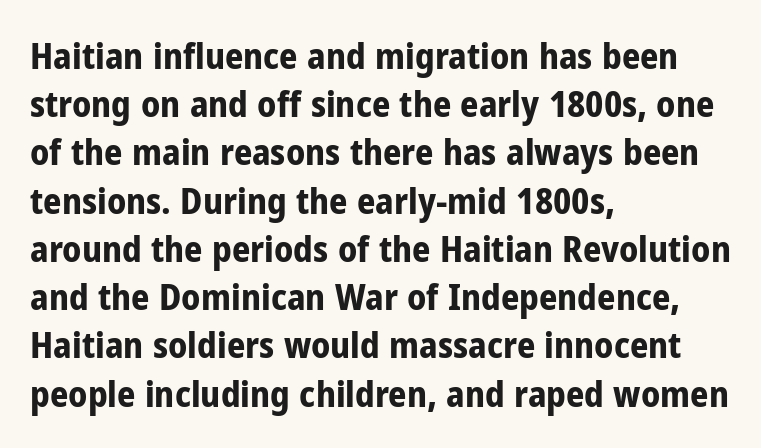
{"serif": "no", "italic": "no", "bold": "yes", "weight": "bold", "width": "condensed", "stroke_contrast": "low", "x_height": "medium", "monospaced": "no", "underline": "no", "align": "left", "line_spacing": "normal", "line_spacing_ratio": 1.34, "letter_spacing": "normal", "letter_spacing_em": 0.0, "glyph_px": 36}
